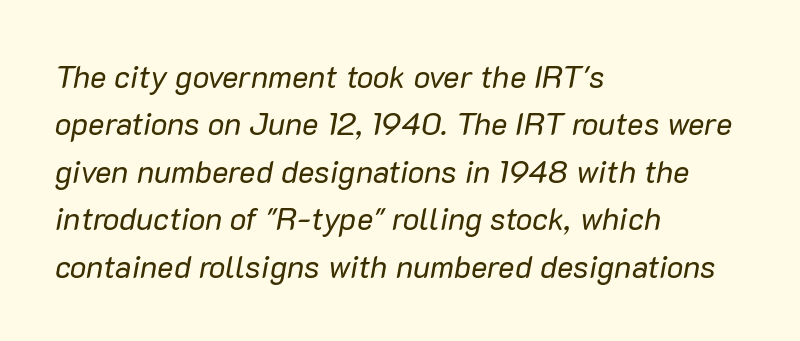
The image shows 31 px regular-weight type, italic (leaning right); set left-aligned, normal line spacing (1.53x), normal letter spacing, not underlined; low stroke contrast and a medium x-height.
